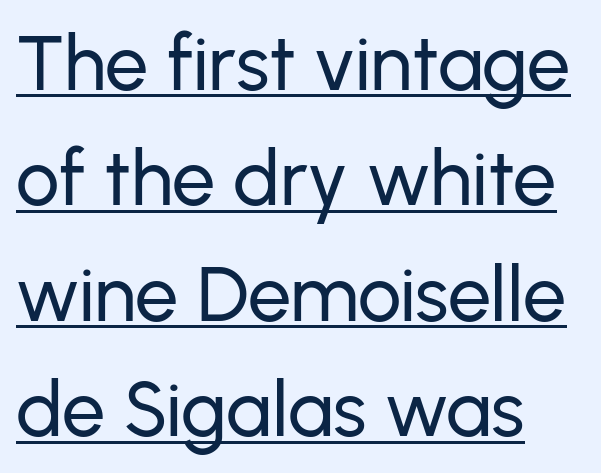
Q: Is the text italic (slanted)? A: No, it is upright.
Q: Is the typeface a serif or a sans-serif typeface? A: Sans-serif.
Q: Is the text underlined? A: Yes.
Q: How is the paragraph aligned? A: Left-aligned.
Q: Is the spacing between letters normal or unusually wide? A: Normal.
Q: Is the spacing between lines tight, normal or loose? A: Normal.
Q: Width (condensed, normal, or wide)? A: Normal.
Q: Stroke contrast? A: Low.
Q: x-height? A: Medium.
Q: Monospaced? A: No.
